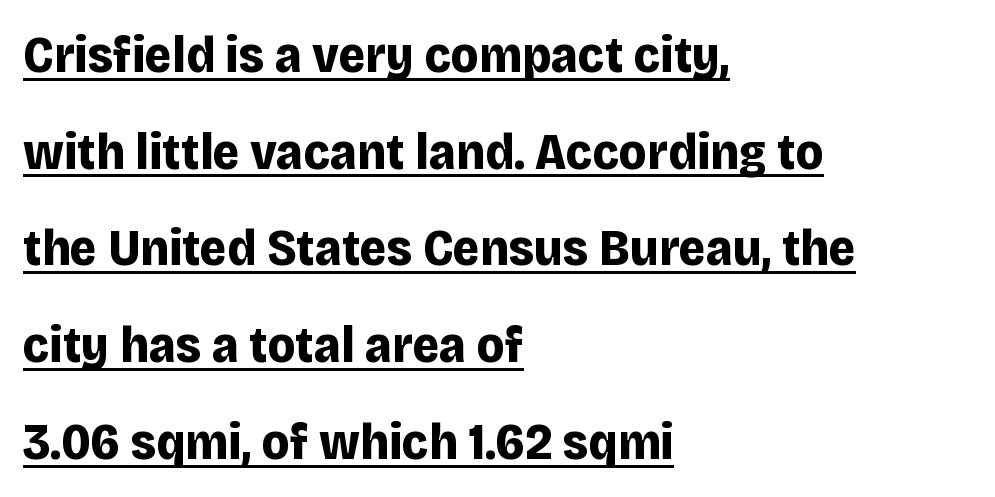
Q: Is the text bold? A: Yes.
Q: Is the text italic (slanted)? A: No, it is upright.
Q: Is the typeface a serif or a sans-serif typeface? A: Sans-serif.
Q: Is the text underlined? A: Yes.
Q: How is the paragraph aligned? A: Left-aligned.
Q: Is the spacing between letters normal or unusually wide? A: Normal.
Q: Width (condensed, normal, or wide)? A: Normal.
Q: Stroke contrast? A: Low.
Q: x-height? A: Large.
Q: Monospaced? A: No.
